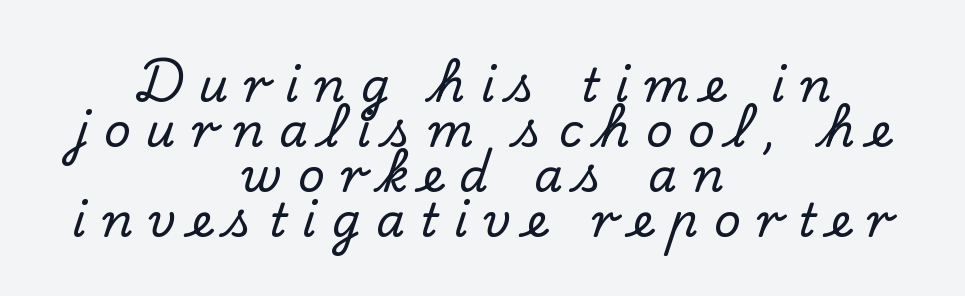
The image shows 46 px serif type; set centered, tight line spacing (0.98x), unusually wide letter spacing (+0.34 em), not underlined; low stroke contrast and a small x-height.
